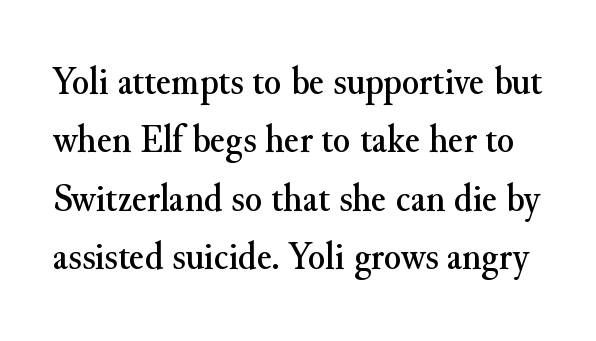
The glyphs in this specimen are seriffed. One glance says typical: line gaps are just what's usual. Observe the ordinary spacing: letters are neighbours, not strangers. Letters rest on an invisible, unmarked baseline.
